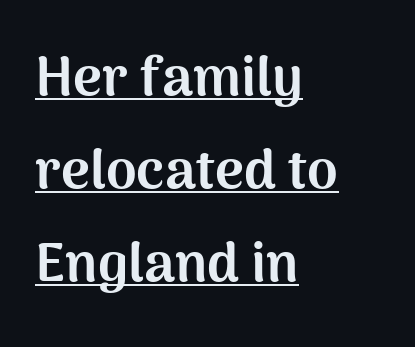
The image shows 55 px bold sans-serif type, upright; set left-aligned, normal line spacing (1.69x), normal letter spacing, underlined; medium stroke contrast and a medium x-height.
